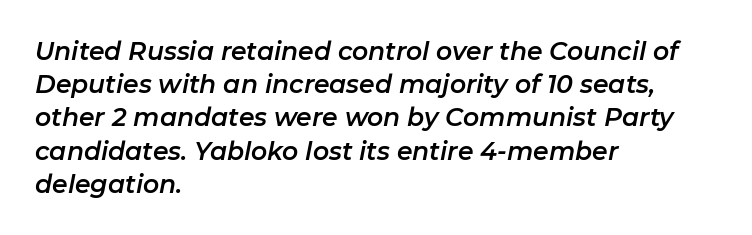
{"italic": "yes", "lean": "right", "slant_degrees": 11, "underline": "no", "align": "left", "line_spacing": "normal", "line_spacing_ratio": 1.33, "letter_spacing": "normal", "letter_spacing_em": 0.0, "glyph_px": 25}
